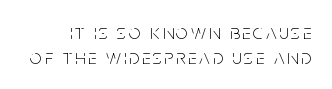
{"italic": "no", "bold": "no", "underline": "no", "line_spacing_ratio": 1.18, "glyph_px": 21}
